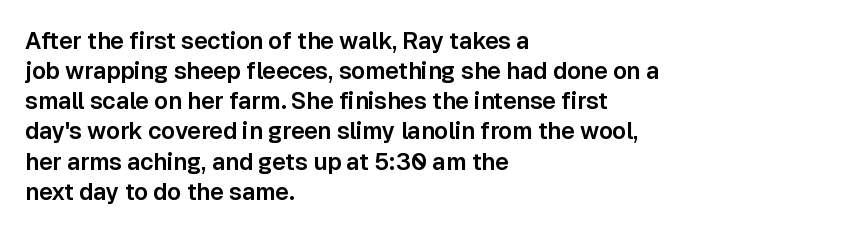
{"italic": "no", "underline": "no", "align": "left", "line_spacing": "normal", "line_spacing_ratio": 1.31, "letter_spacing": "normal", "letter_spacing_em": 0.0, "glyph_px": 23}
